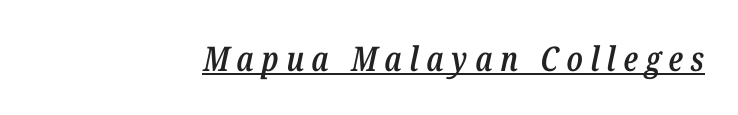
{"italic": "yes", "lean": "right", "slant_degrees": 12, "bold": "semi", "weight": "semibold", "width": "condensed", "stroke_contrast": "low", "x_height": "medium", "monospaced": "no", "underline": "yes", "align": "right", "letter_spacing": "wide", "letter_spacing_em": 0.22, "glyph_px": 34}
